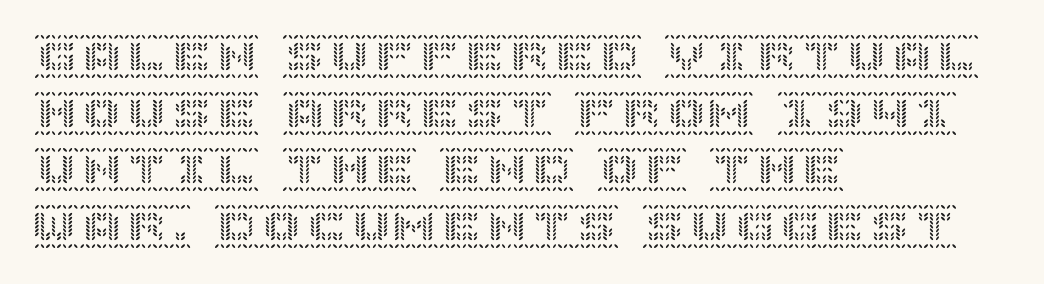
Q: Is the text italic (slanted)? A: No, it is upright.
Q: Is the text underlined? A: No.
Q: How is the paragraph aligned? A: Left-aligned.
Q: Is the spacing between letters normal or unusually wide? A: Normal.
Q: Is the spacing between lines tight, normal or loose? A: Normal.
Q: Width (condensed, normal, or wide)? A: Normal.
Q: x-height? A: Large.
